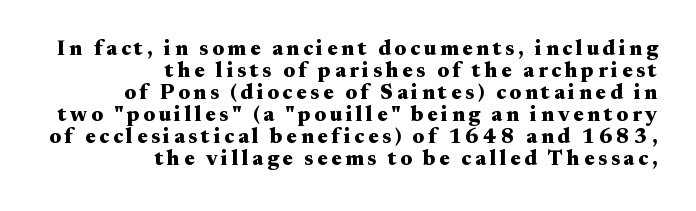
Descenders hang freely into open space. If you drew a ruler down the right edge, every line would touch it. Strokes here are thick enough to call this a true bold. When letters stand straight like this, we call the style roman or upright. Compared with typical paragraphs, the rows here are closer together.
